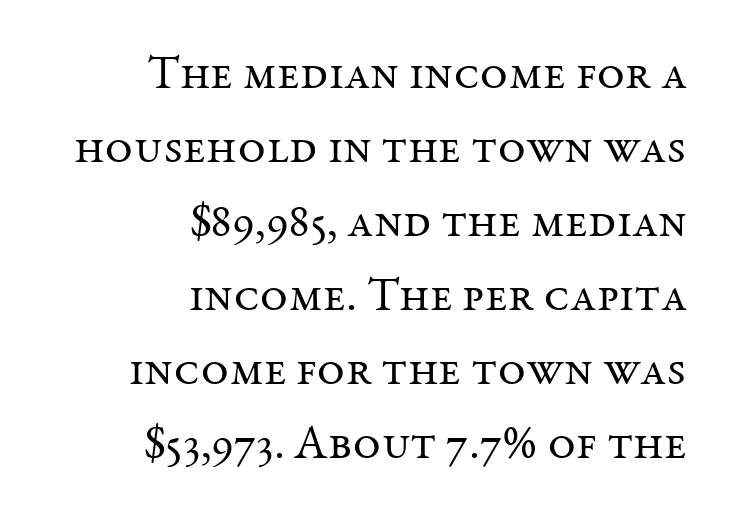
Q: Is the text bold? A: No.
Q: Is the text italic (slanted)? A: No, it is upright.
Q: Is the typeface a serif or a sans-serif typeface? A: Serif.
Q: Is the text underlined? A: No.
Q: How is the paragraph aligned? A: Right-aligned.
Q: Is the spacing between letters normal or unusually wide? A: Normal.
Q: Is the spacing between lines tight, normal or loose? A: Normal.
Q: Width (condensed, normal, or wide)? A: Normal.
Q: Stroke contrast? A: Medium.
Q: x-height? A: Medium.
Q: Monospaced? A: No.
